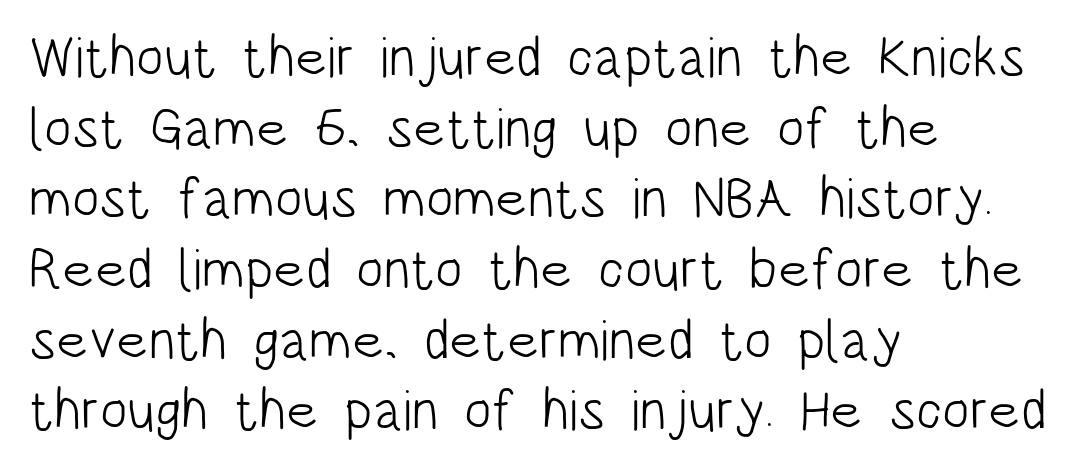
Q: Is the text bold? A: No.
Q: Is the text italic (slanted)? A: No, it is upright.
Q: Is the typeface a serif or a sans-serif typeface? A: Sans-serif.
Q: Is the text underlined? A: No.
Q: How is the paragraph aligned? A: Left-aligned.
Q: Is the spacing between letters normal or unusually wide? A: Normal.
Q: Width (condensed, normal, or wide)? A: Condensed.
Q: Stroke contrast? A: Low.
Q: x-height? A: Large.
Q: Monospaced? A: No.
